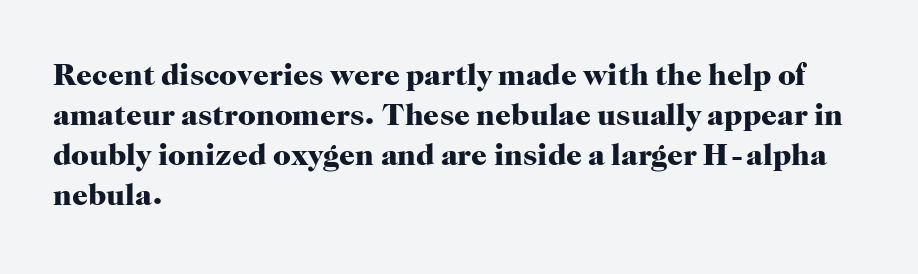
The image shows 31 px heavy serif type, upright; set left-aligned, normal line spacing (1.29x), normal letter spacing, not underlined; high stroke contrast and a medium x-height.
